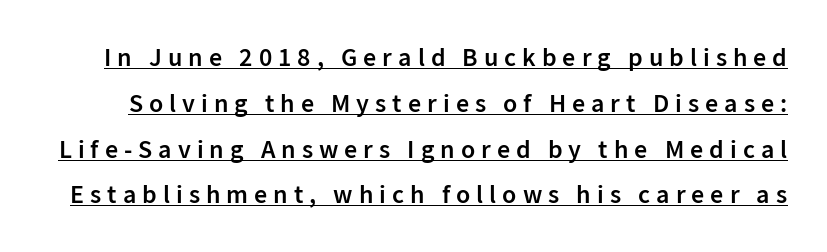
{"italic": "no", "bold": "semi", "underline": "yes", "line_spacing_ratio": 1.76, "letter_spacing": "wide", "letter_spacing_em": 0.23, "glyph_px": 26}
